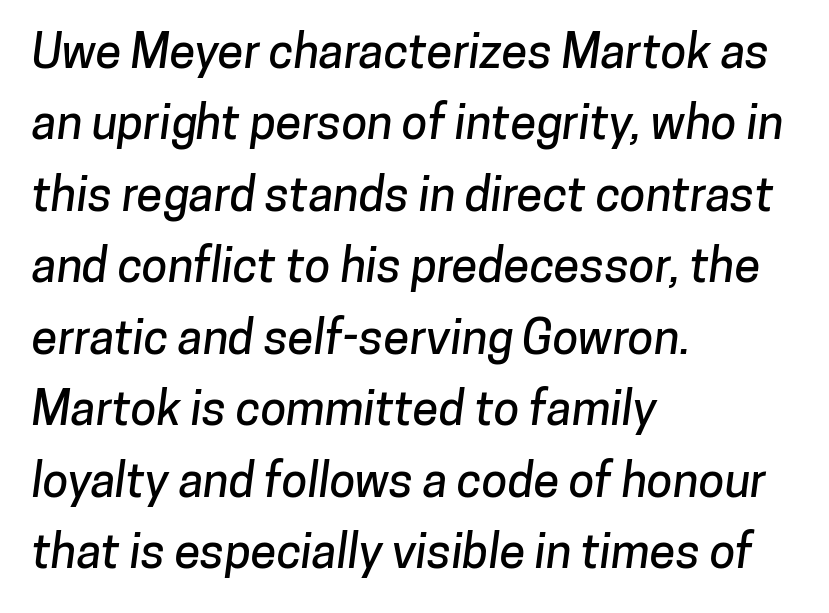
Classification — sans serif. The passage shown is typed in a proportional face where columns would drift. Layout note: lines flush left. Nothing unusual about the tracking: characters are spaced as the font intends.
